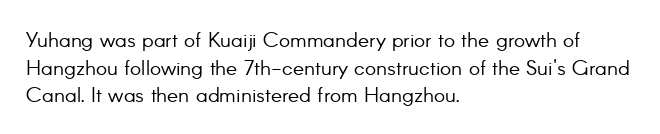
Q: Is the text bold? A: No.
Q: Is the text italic (slanted)? A: No, it is upright.
Q: Is the text underlined? A: No.
Q: How is the paragraph aligned? A: Left-aligned.
Q: Is the spacing between letters normal or unusually wide? A: Normal.
Q: Is the spacing between lines tight, normal or loose? A: Normal.
